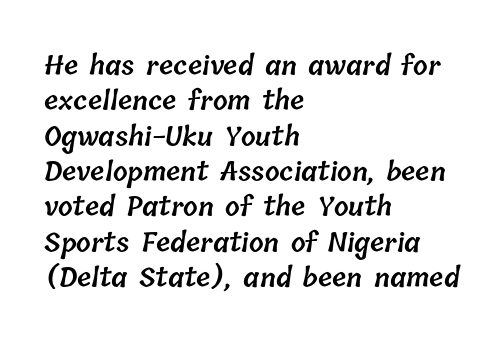
Notice the strokes are somewhat thickened but not fully heavy: this is a semibold. The words here are not underlined. Compared with typical paragraphs, the rows here are spaced about the same. Here the glyphs are tracked normally, forming tight word shapes. Typeset ragged right — the left edge is the straight one.
